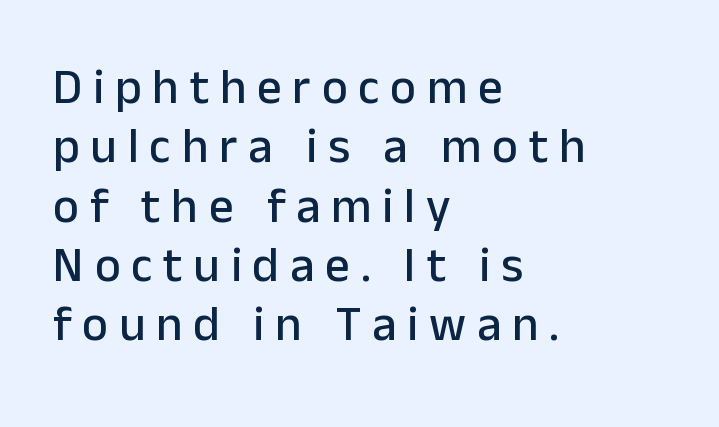
The image shows 49 px sans-serif type, upright; set left-aligned, line spacing 1.21x, unusually wide letter spacing (+0.22 em), not underlined; low stroke contrast and a medium x-height.
